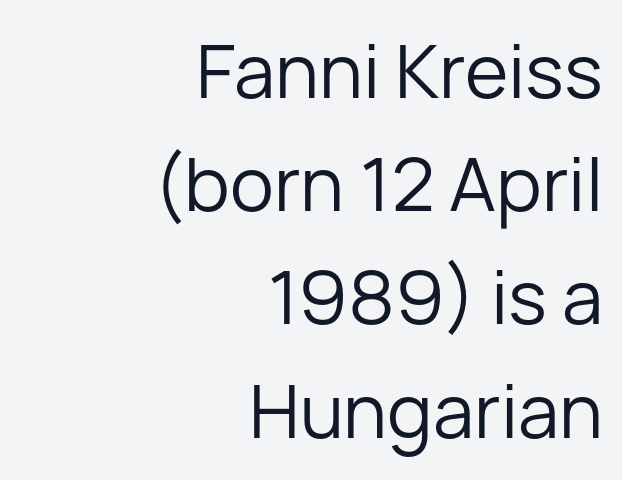
Horizontal bands of white between lines are of average thickness. A typesetter would mark this as roman, not italic. The passage shown is not underscored anywhere. The face used here is rendered with its standard letterfit. Is the stroke heavy? The answer is a plain regular-or-lighter.
